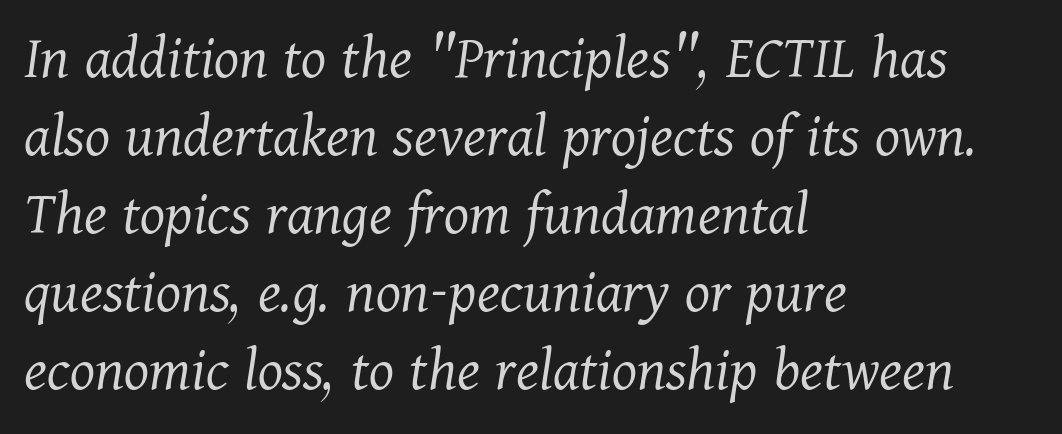
The image shows 64 px light serif type, italic (leaning right); set left-aligned, line spacing 1.22x, normal letter spacing, not underlined; medium stroke contrast and a medium x-height.
